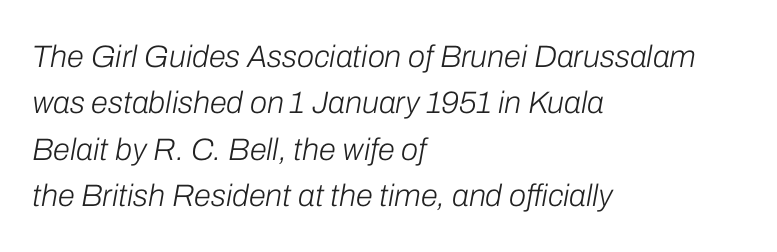
Q: Is the text bold? A: No.
Q: Is the text italic (slanted)? A: Yes, it leans right by about 10 degrees.
Q: Is the text underlined? A: No.
Q: How is the paragraph aligned? A: Left-aligned.
Q: Is the spacing between letters normal or unusually wide? A: Normal.
Q: Is the spacing between lines tight, normal or loose? A: Normal.
Q: Width (condensed, normal, or wide)? A: Normal.
Q: Stroke contrast? A: Low.
Q: x-height? A: Medium.
Q: Monospaced? A: No.
